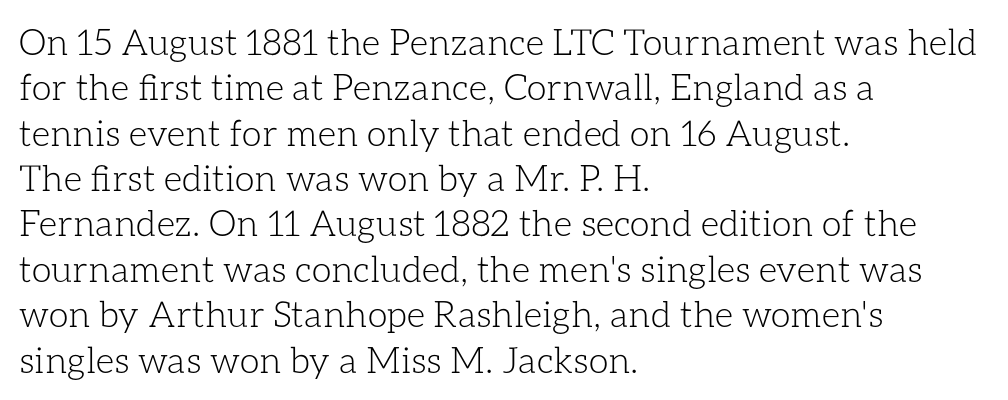
Do the characters align in a grid? No, the font is proportional. No italicization has been applied; the sample stays upright. Stems here are at most as thick as an everyday book face. Descenders hang freely into open space. This rendering uses left alignment, leaving the right contour irregular. The lines sit at an ordinary, default distance from one another.
